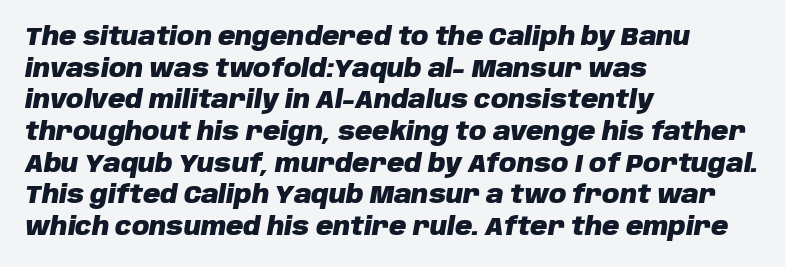
{"italic": "yes", "lean": "right", "slant_degrees": 10, "bold": "yes", "underline": "no", "align": "left", "line_spacing": "normal", "line_spacing_ratio": 1.32, "letter_spacing": "normal", "letter_spacing_em": 0.0, "glyph_px": 24}
